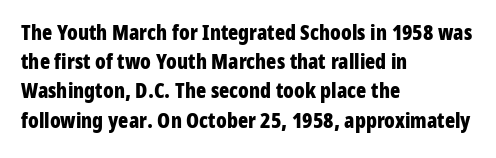
Q: Is the text bold? A: Yes.
Q: Is the text italic (slanted)? A: No, it is upright.
Q: Is the text underlined? A: No.
Q: How is the paragraph aligned? A: Left-aligned.
Q: Is the spacing between letters normal or unusually wide? A: Normal.
Q: Is the spacing between lines tight, normal or loose? A: Normal.
